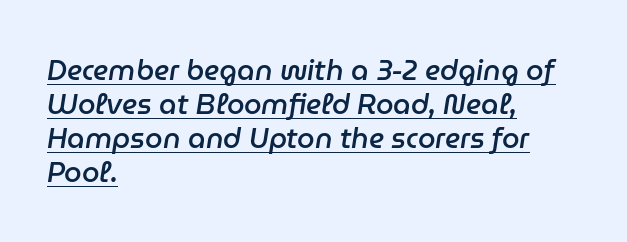
The image shows 28 px semibold type, italic (leaning right); set left-aligned, line spacing 1.21x, normal letter spacing, underlined; low stroke contrast and a medium x-height.
